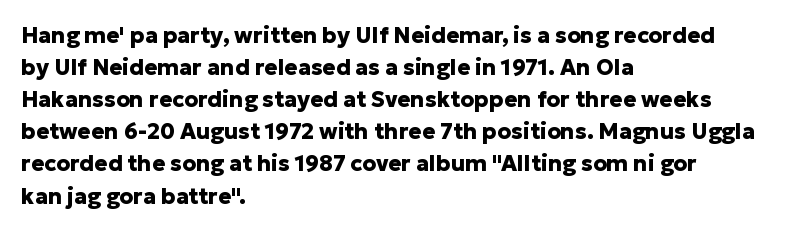
These lines were composed using upright roman letters. Bare-footed words on every line. The vertical gap from one line to the next is medium. Leftover space on each line is placed entirely after the last word. The line texture is even and compact thanks to regular tracking.
